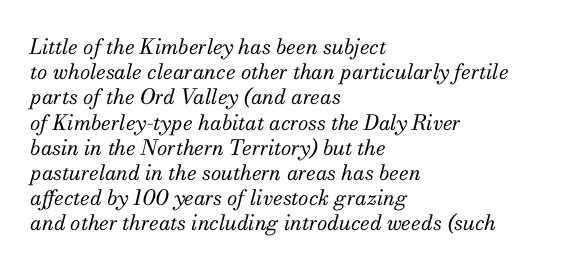
{"italic": "yes", "lean": "right", "slant_degrees": 13, "bold": "no", "underline": "no", "align": "left", "line_spacing_ratio": 1.2, "letter_spacing": "normal", "letter_spacing_em": 0.0, "glyph_px": 21}
